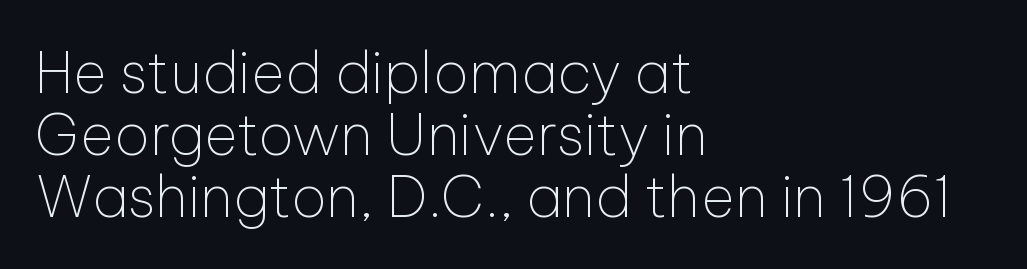
The image shows 58 px thin sans-serif type, upright; set left-aligned, tight line spacing (1.07x), normal letter spacing, not underlined; low stroke contrast and a medium x-height.
